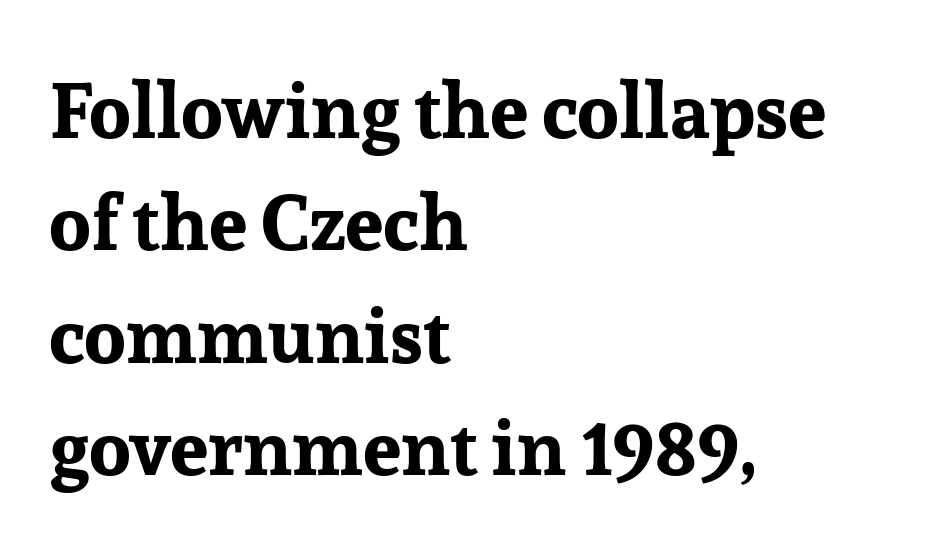
Q: Is the text bold? A: Yes.
Q: Is the text italic (slanted)? A: No, it is upright.
Q: Is the typeface a serif or a sans-serif typeface? A: Serif.
Q: Is the text underlined? A: No.
Q: How is the paragraph aligned? A: Left-aligned.
Q: Is the spacing between letters normal or unusually wide? A: Normal.
Q: Is the spacing between lines tight, normal or loose? A: Normal.
Q: Width (condensed, normal, or wide)? A: Normal.
Q: Stroke contrast? A: Low.
Q: x-height? A: Medium.
Q: Monospaced? A: No.
